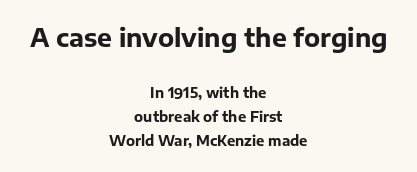
Q: Is the text bold? A: Yes.
Q: Is the text italic (slanted)? A: No, it is upright.
Q: Is the text underlined? A: No.
Q: How is the paragraph aligned? A: Centered.
Q: Is the spacing between letters normal or unusually wide? A: Normal.
Q: Is the spacing between lines tight, normal or loose? A: Normal.
Q: Which block of text is set in a larger size, the first (top) or the second (bottom)? A: The first (top) one.
